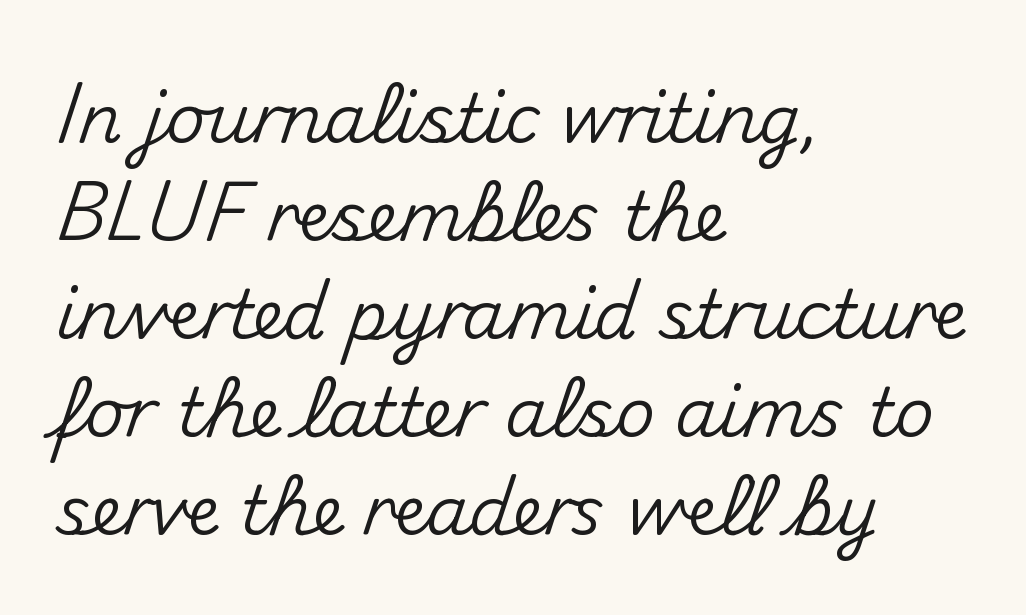
Q: Is the text italic (slanted)? A: Yes.
Q: Is the typeface a serif or a sans-serif typeface? A: Sans-serif.
Q: Is the text underlined? A: No.
Q: How is the paragraph aligned? A: Left-aligned.
Q: Is the spacing between letters normal or unusually wide? A: Normal.
Q: Is the spacing between lines tight, normal or loose? A: Normal.
Q: Width (condensed, normal, or wide)? A: Normal.
Q: Stroke contrast? A: Medium.
Q: x-height? A: Small.
Q: Monospaced? A: No.
